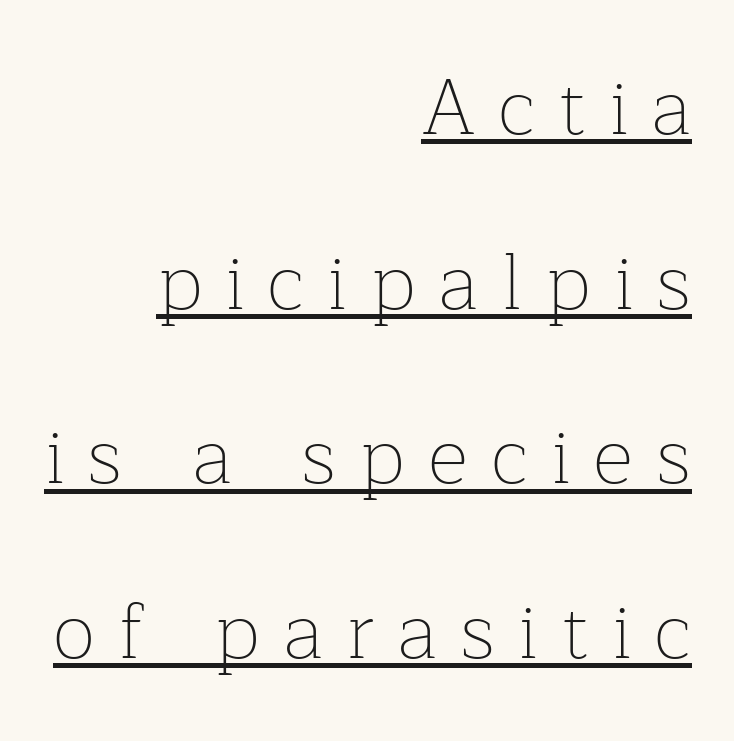
Observe the serifs anchoring each vertical stroke in this sample. Varying glyph widths throughout — classic text-font behaviour. Compared with typical body copy, the letter spacing here is much looser. Caption: multi-line text, flush right, ragged left. The words here are underlined.
